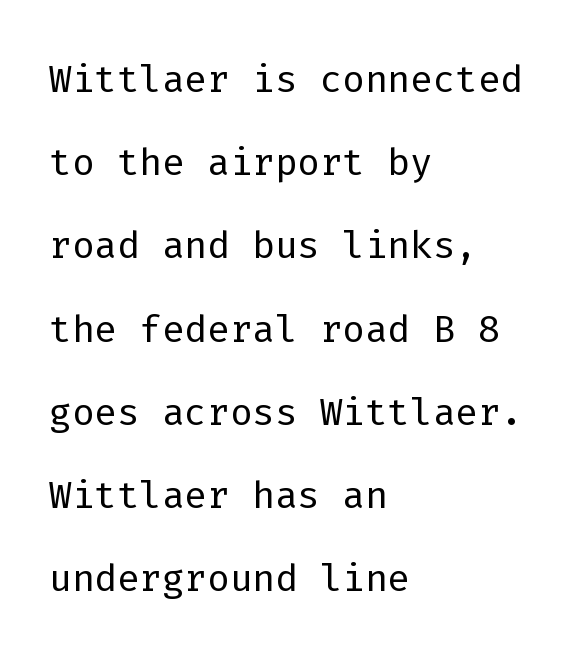
{"serif": "no", "italic": "no", "bold": "no", "weight": "light", "width": "normal", "stroke_contrast": "low", "x_height": "medium", "monospaced": "yes", "underline": "no", "align": "left", "line_spacing": "normal", "line_spacing_ratio": 1.57, "letter_spacing": "normal", "letter_spacing_em": 0.0, "glyph_px": 53}
